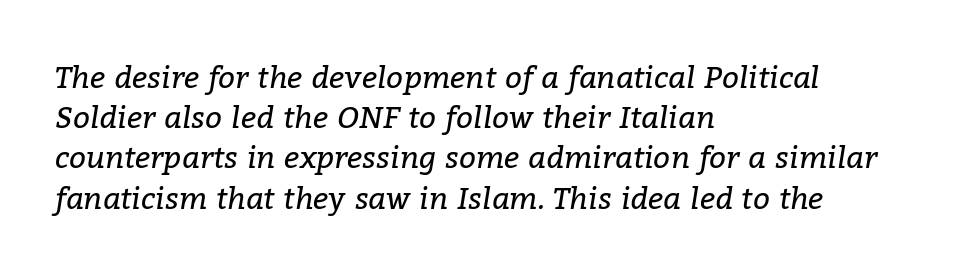
The image shows 30 px regular-weight serif type, italic (leaning right); set left-aligned, normal line spacing (1.34x), normal letter spacing, not underlined; low stroke contrast and a medium x-height.
